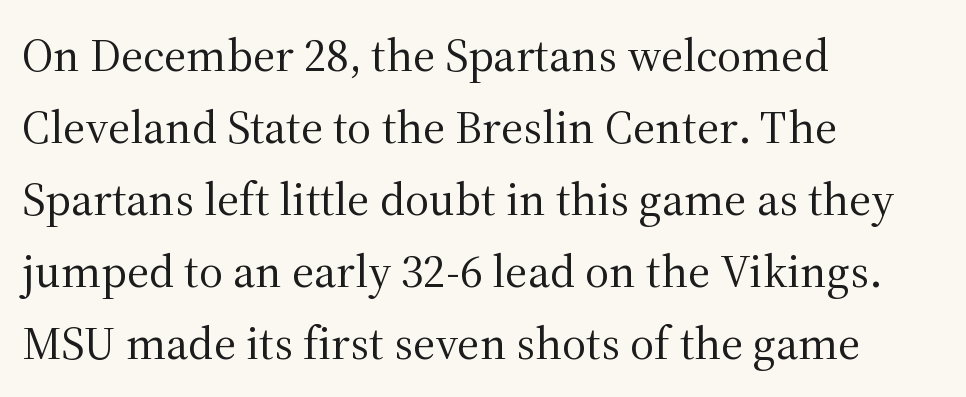
The image shows 47 px regular-weight serif type, upright; set left-aligned, normal line spacing (1.53x), normal letter spacing, not underlined; medium stroke contrast and a medium x-height.
